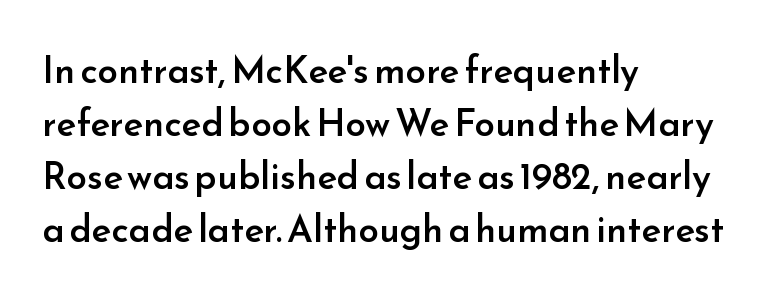
Q: Is the text bold? A: Semi-bold.
Q: Is the text italic (slanted)? A: No, it is upright.
Q: Is the typeface a serif or a sans-serif typeface? A: Sans-serif.
Q: Is the text underlined? A: No.
Q: How is the paragraph aligned? A: Left-aligned.
Q: Is the spacing between letters normal or unusually wide? A: Normal.
Q: Is the spacing between lines tight, normal or loose? A: Normal.
Q: Width (condensed, normal, or wide)? A: Normal.
Q: Stroke contrast? A: Low.
Q: x-height? A: Small.
Q: Monospaced? A: No.
